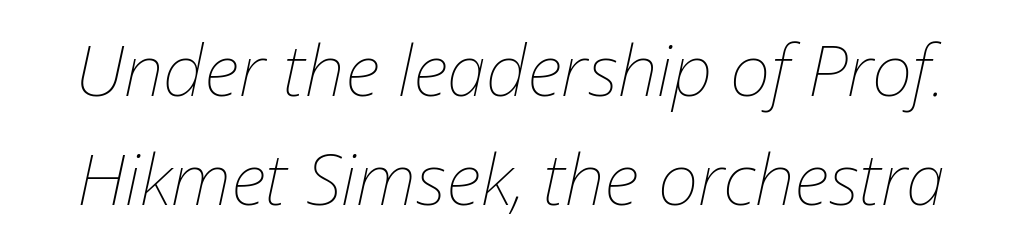
The words here are not underlined. Vertically, the passage feels balanced, rows spaced as you'd expect. Is the letter spacing exaggerated? No — it looks like the ordinary default. You could not count columns in this text — the font is proportionally spaced. On a weight scale, this lands at 450 or below. The glyphs look as if they've been sheared to an angle.
